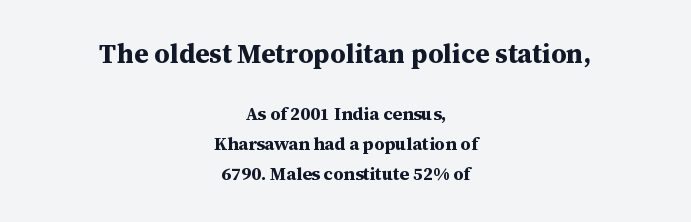
I'd describe the lettering as bold — thick and assertive. If you measured baseline to baseline, you'd find a middling distance. A student would notice the top passage is typeset larger than what follows. The letterforms sit shoulder to shoulder at normal distance. This sample is center-justified, so both line endings float freely.
